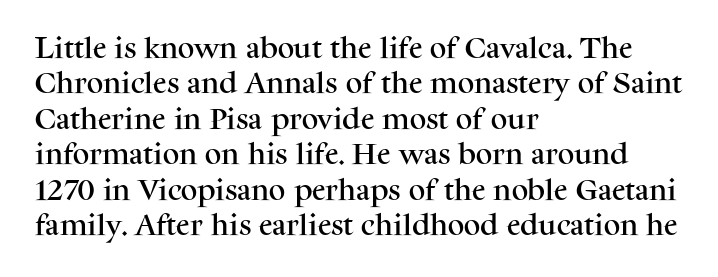
Nope, not italic — everything's standing straight. Words appear dense and cohesive because spacing is normal. The baseline area is clear. These lines sit exactly where default settings would place them. The compositor pushed each line to the left boundary.
